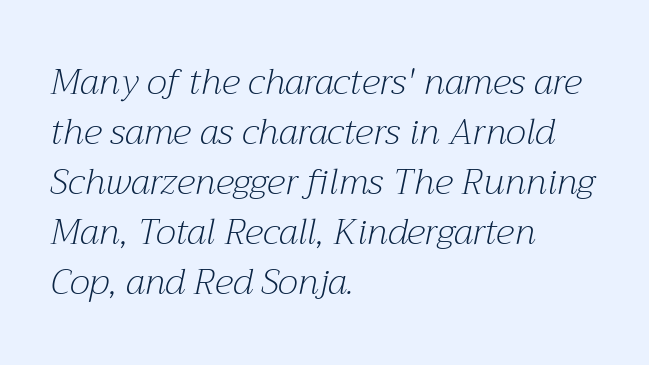
{"serif": "yes", "italic": "yes", "lean": "right", "slant_degrees": 12, "bold": "no", "weight": "light", "width": "normal", "stroke_contrast": "medium", "x_height": "medium", "monospaced": "no", "underline": "no", "align": "left", "line_spacing": "normal", "line_spacing_ratio": 1.39, "letter_spacing": "normal", "letter_spacing_em": 0.0, "glyph_px": 36}
